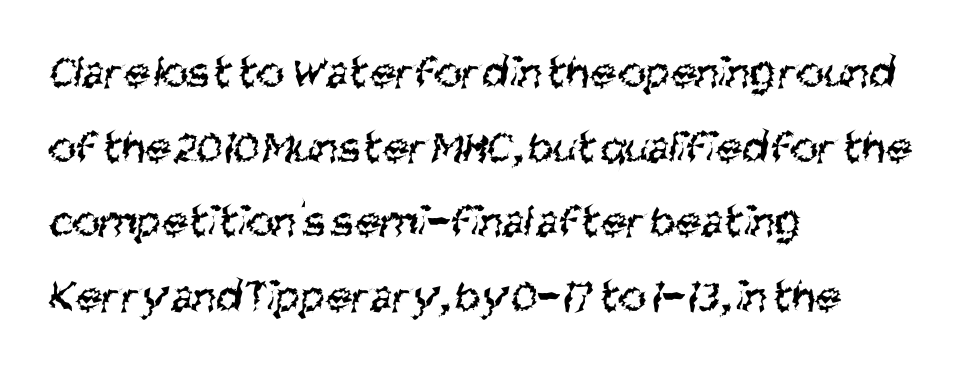
Do the characters align in a grid? No, the font is proportional. What kind of face is this? One without serifs — a sans. The leading is moderate, giving the passage an even texture. The lines are quadded left. Tracking value appears to be zero — textbook default spacing. No letter is thick-stroked: the sample isn't bold.
